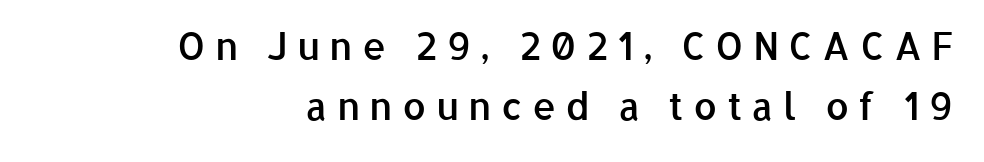
Compared with an ordinary text face, these strokes are moderately heavier — a semibold. The rendering anchors every line to the right-hand side. Is there much room between lines? A standard amount, neither cramped nor airy. The lettering holds an erect, upright posture throughout. Quick note: underline off. Regarding serifs, this sample does without them.
